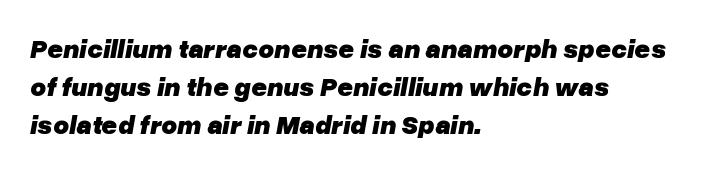
The image shows 27 px bold type, italic (leaning right); set left-aligned, normal line spacing (1.41x), normal letter spacing, not underlined.
